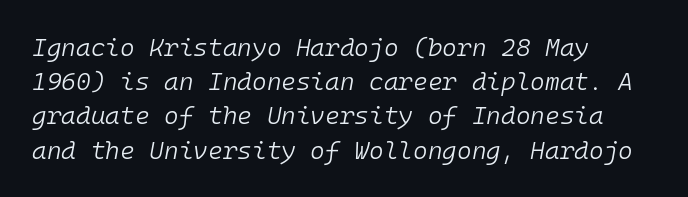
{"italic": "yes", "lean": "right", "slant_degrees": 10, "bold": "no", "underline": "no", "align": "left", "line_spacing": "normal", "line_spacing_ratio": 1.37, "letter_spacing": "normal", "letter_spacing_em": 0.0, "glyph_px": 25}
